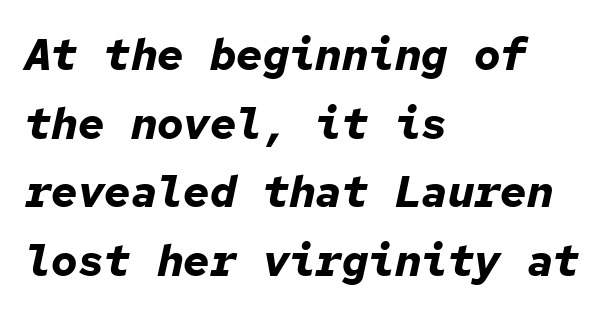
{"italic": "yes", "lean": "right", "slant_degrees": 12, "bold": "yes", "weight": "bold", "width": "normal", "stroke_contrast": "low", "x_height": "medium", "monospaced": "yes", "underline": "no", "align": "left", "line_spacing": "normal", "line_spacing_ratio": 1.56, "letter_spacing": "normal", "letter_spacing_em": 0.0, "glyph_px": 44}
